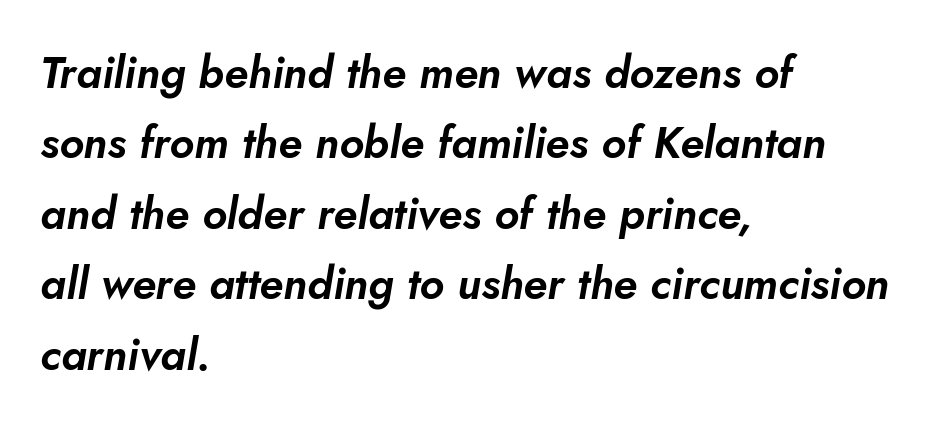
Q: Is the text italic (slanted)? A: Yes, it leans right by about 5 degrees.
Q: Is the text underlined? A: No.
Q: How is the paragraph aligned? A: Left-aligned.
Q: Is the spacing between letters normal or unusually wide? A: Normal.
Q: Is the spacing between lines tight, normal or loose? A: Normal.
Q: Width (condensed, normal, or wide)? A: Normal.
Q: Stroke contrast? A: Low.
Q: x-height? A: Small.
Q: Monospaced? A: No.
